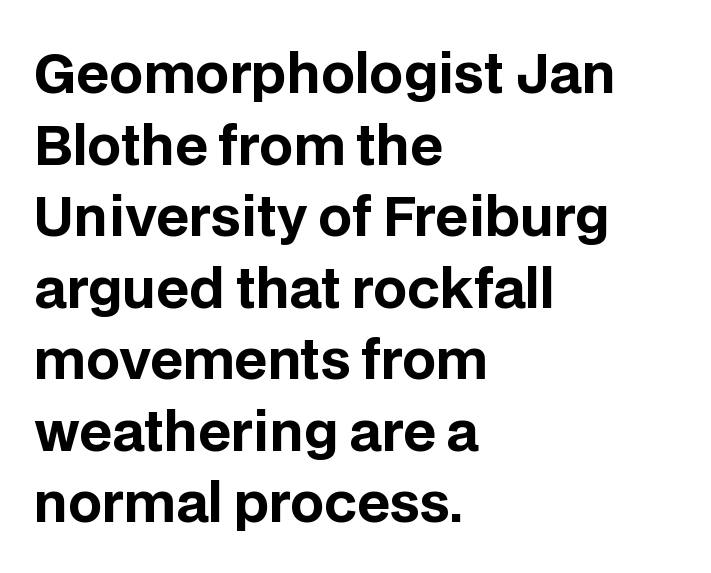
The image shows 53 px bold sans-serif type, upright; set left-aligned, normal line spacing (1.35x), normal letter spacing, not underlined; low stroke contrast and a large x-height.
